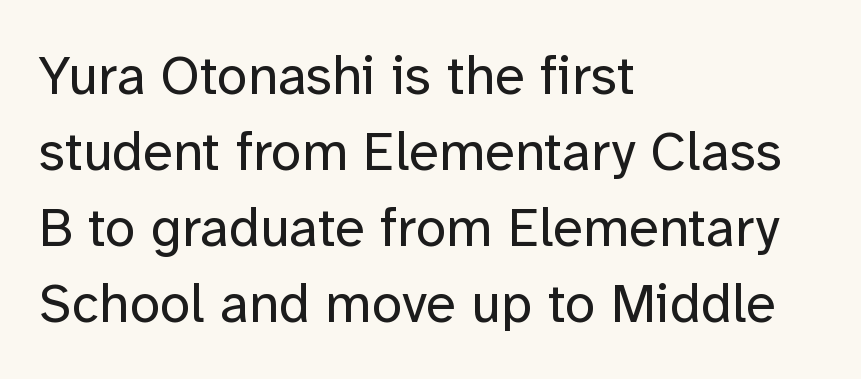
The image shows 55 px regular-weight sans-serif type, upright; set left-aligned, normal line spacing (1.38x), normal letter spacing, not underlined; low stroke contrast and a medium x-height.
